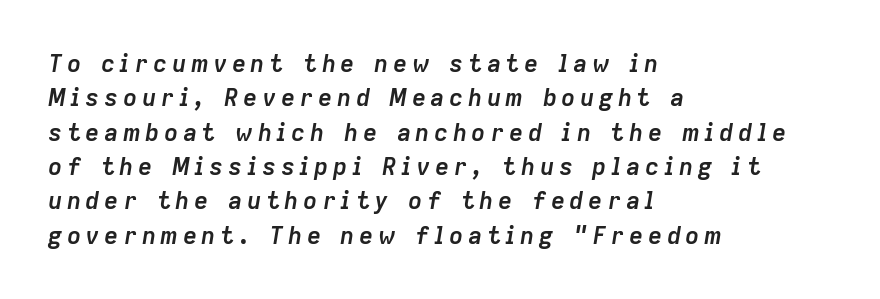
Typesetter's note: full bold, strokes at maximum text heaviness. The specimen omits any rule beneath the text block's lines. The passage shown stacks its lines at a standard gap. An italicized treatment has been applied to the whole sample.
